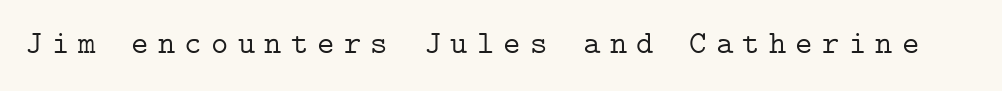
Q: Is the text bold? A: No.
Q: Is the text italic (slanted)? A: No, it is upright.
Q: Is the typeface a serif or a sans-serif typeface? A: Serif.
Q: Is the text underlined? A: No.
Q: Is the spacing between letters normal or unusually wide? A: Unusually wide.
Q: Width (condensed, normal, or wide)? A: Normal.
Q: Stroke contrast? A: Low.
Q: x-height? A: Medium.
